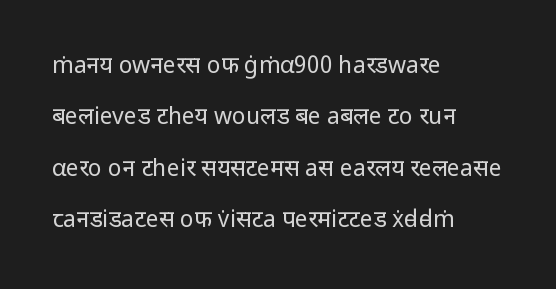
{"italic": "no", "bold": "no", "underline": "no", "align": "left", "line_spacing": "loose", "line_spacing_ratio": 2.23, "letter_spacing": "normal", "letter_spacing_em": 0.0, "glyph_px": 23}
